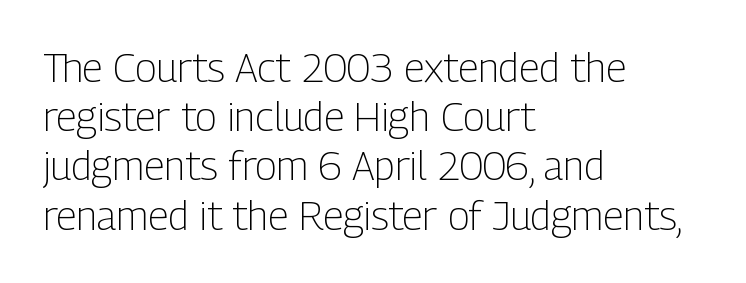
A clean baseline with only descenders dipping below it. The type sits square on the baseline with zero lean. Unbolded letterforms with no extra heft. These lines are set flush left with a ragged right edge. No feet cap the strokes, marking this as sans-serif type. Tracking value appears to be zero — textbook default spacing.
